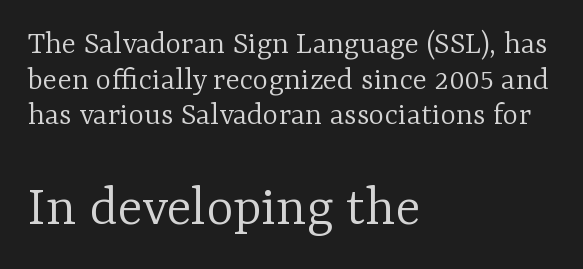
Q: Is the text bold? A: No.
Q: Is the text italic (slanted)? A: No, it is upright.
Q: Is the typeface a serif or a sans-serif typeface? A: Serif.
Q: Is the text underlined? A: No.
Q: How is the paragraph aligned? A: Left-aligned.
Q: Is the spacing between letters normal or unusually wide? A: Normal.
Q: Is the spacing between lines tight, normal or loose? A: Tight.
Q: Which block of text is set in a larger size, the first (top) or the second (bottom)? A: The second (bottom) one.
Q: Width (condensed, normal, or wide)? A: Normal.
Q: Stroke contrast? A: Low.
Q: x-height? A: Medium.
Q: Monospaced? A: No.
